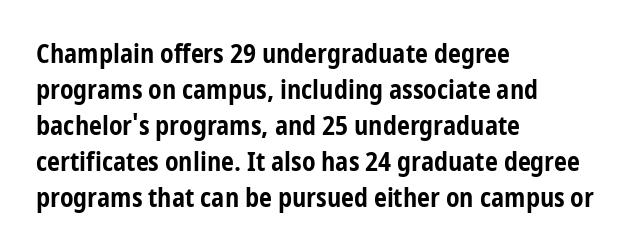
Q: Is the text bold? A: Yes.
Q: Is the text italic (slanted)? A: No, it is upright.
Q: Is the text underlined? A: No.
Q: How is the paragraph aligned? A: Left-aligned.
Q: Is the spacing between letters normal or unusually wide? A: Normal.
Q: Is the spacing between lines tight, normal or loose? A: Normal.
